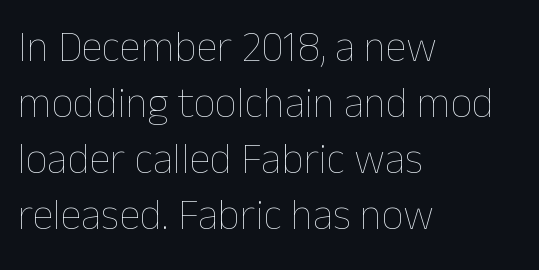
{"italic": "no", "bold": "no", "weight": "thin", "width": "normal", "stroke_contrast": "low", "x_height": "medium", "monospaced": "no", "underline": "no", "align": "left", "line_spacing": "normal", "line_spacing_ratio": 1.3, "letter_spacing": "normal", "letter_spacing_em": 0.0, "glyph_px": 43}
